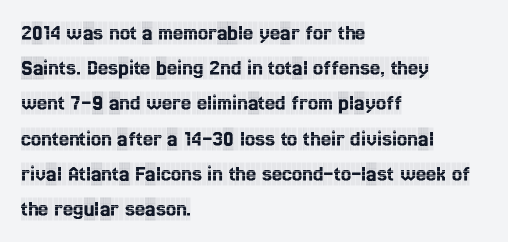
{"italic": "no", "underline": "no", "align": "left", "line_spacing": "normal", "line_spacing_ratio": 1.53, "letter_spacing": "normal", "letter_spacing_em": 0.0, "glyph_px": 23}
